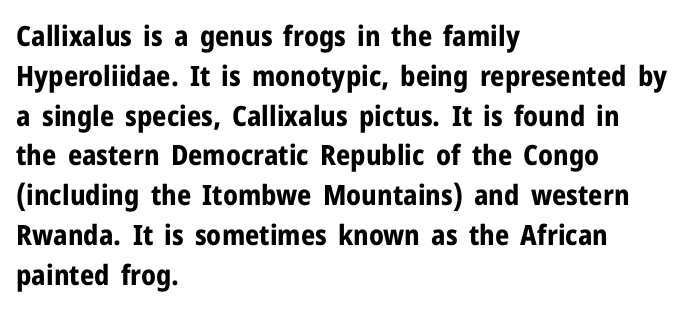
The image shows 28 px bold sans-serif type, upright; set left-aligned, normal line spacing (1.42x), normal letter spacing, not underlined; low stroke contrast and a medium x-height.
